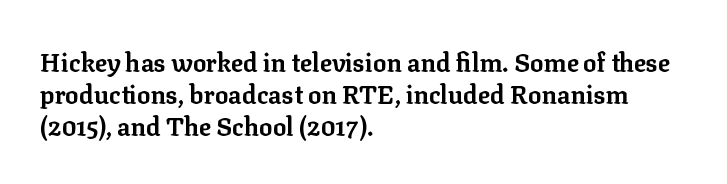
The image shows 25 px bold type, upright; set left-aligned, normal line spacing (1.28x), normal letter spacing, not underlined.
